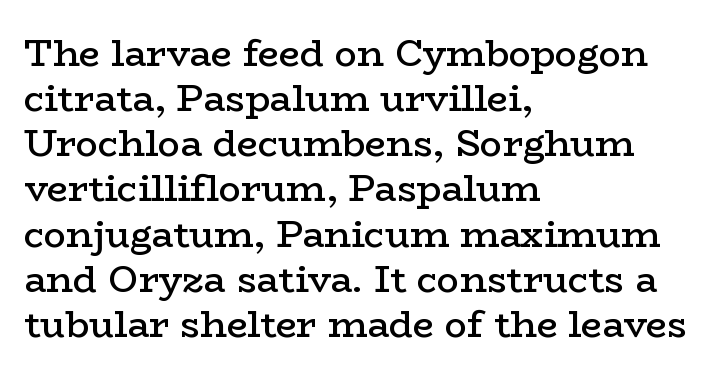
The image shows 37 px semibold, wide serif type, upright; set left-aligned, line spacing 1.22x, normal letter spacing, not underlined; low stroke contrast and a medium x-height.
